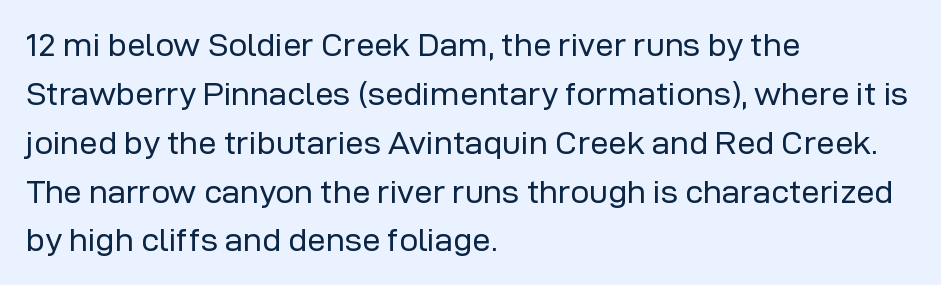
Observe the absence of serifs on each vertical stroke in this sample. Think of a printed novel: that variable character pitch is what you see here. The lines are quadded left. Here the glyphs are tracked normally, forming tight word shapes. Caption: face not bold, strokes unweighted.
